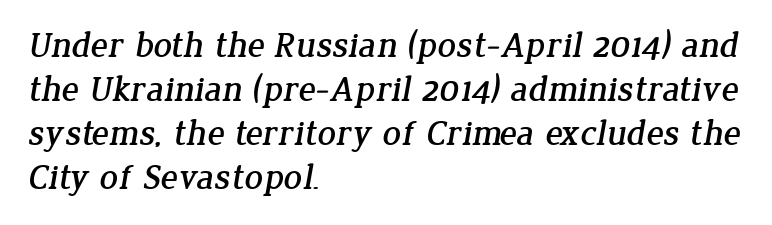
{"serif": "yes", "width": "normal", "stroke_contrast": "low", "x_height": "medium", "monospaced": "no", "underline": "no", "align": "left", "line_spacing_ratio": 1.22, "letter_spacing": "normal", "letter_spacing_em": 0.0, "glyph_px": 36}
